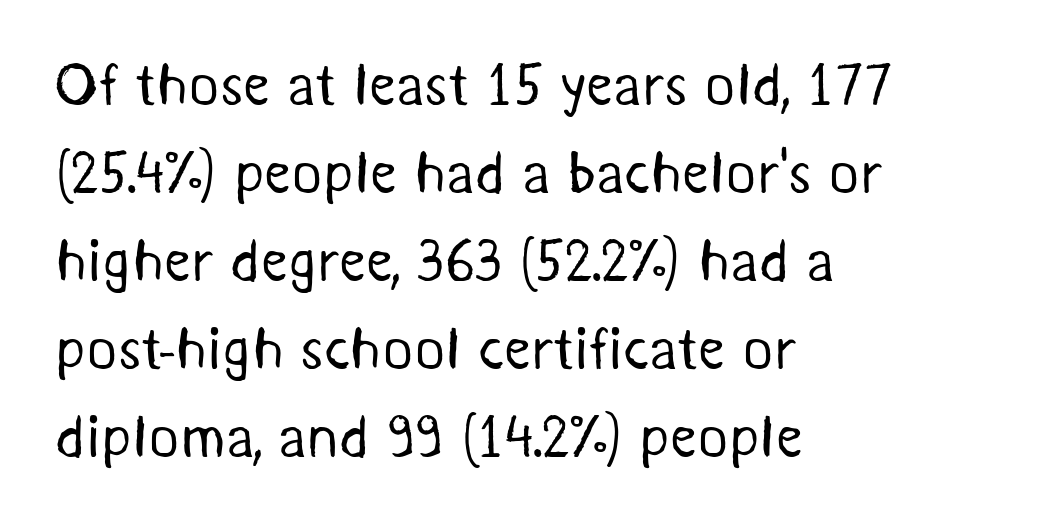
The image shows 59 px regular-weight sans-serif type; set left-aligned, normal line spacing (1.49x), normal letter spacing, not underlined; medium stroke contrast and a medium x-height.
